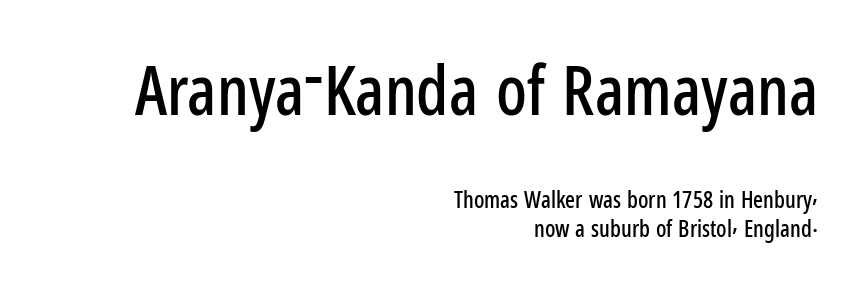
The image shows 68 px condensed sans-serif type, upright; set right-aligned, normal line spacing (1.27x), normal letter spacing, not underlined; the first (top) block is 2.96x larger; low stroke contrast and a medium x-height.
